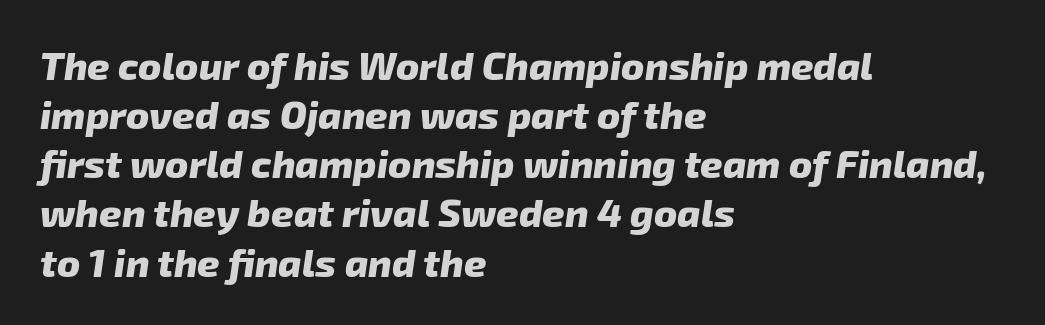
This sample keeps an unexceptional amount of space between lines. The words here are not underlined. In terms of letterform style, serifs are entirely absent. The rendering uses natural spacing where letterforms have individual widths. Reading down the block, your eye returns to a fixed left position each line.
